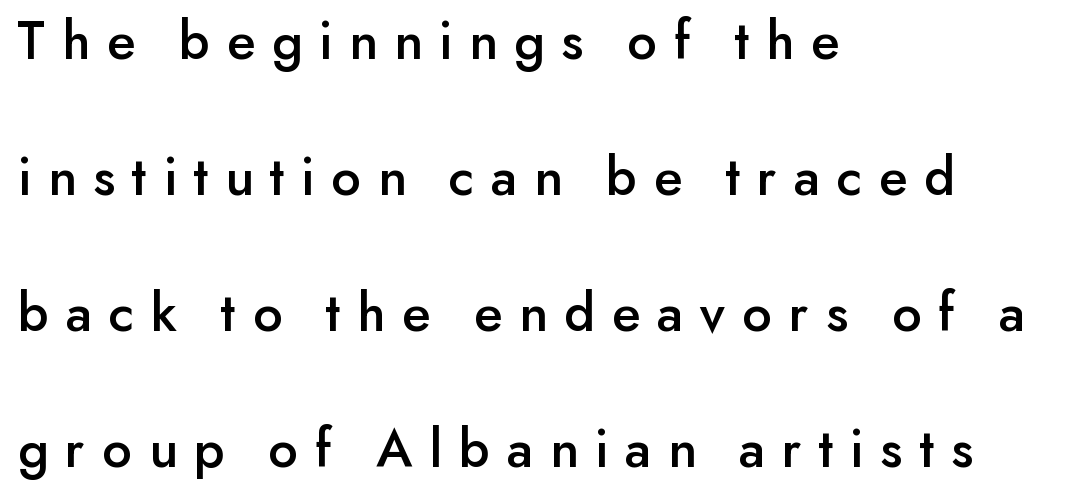
The image shows 56 px sans-serif type, upright; set left-aligned, loose line spacing (2.43x), unusually wide letter spacing (+0.3 em), not underlined; low stroke contrast and a small x-height.
